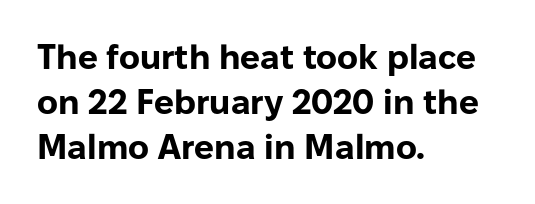
The image shows 35 px bold sans-serif type, upright; set left-aligned, normal line spacing (1.29x), normal letter spacing, not underlined; low stroke contrast and a medium x-height.
